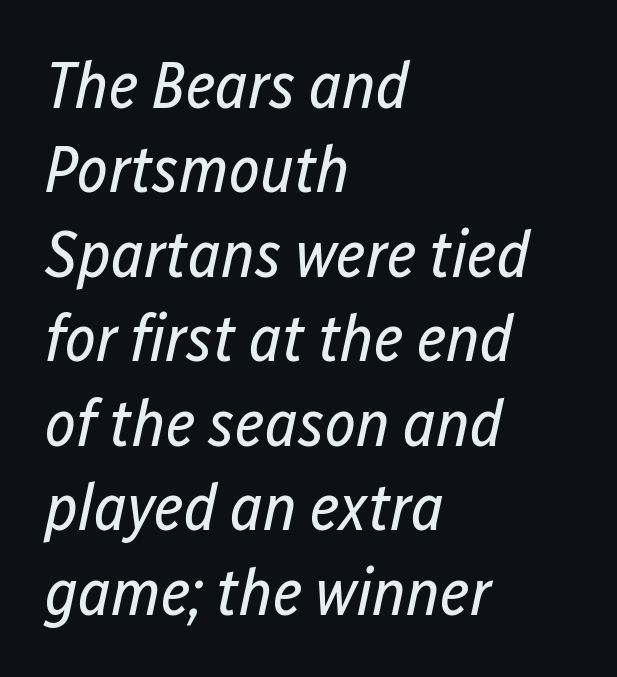
What stands out about the letter spacing? Nothing — it is the standard amount. These lines are set flush left with a ragged right edge. The glyphs look as if they've been sheared to an angle. This rendering features lettering with no underline. The font sits on the lighter half of the weight spectrum, regular included.
